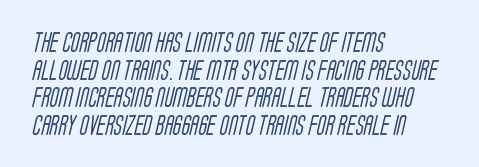
{"underline": "no", "align": "left", "line_spacing": "normal", "line_spacing_ratio": 1.38, "letter_spacing": "normal", "letter_spacing_em": 0.0, "glyph_px": 20}
